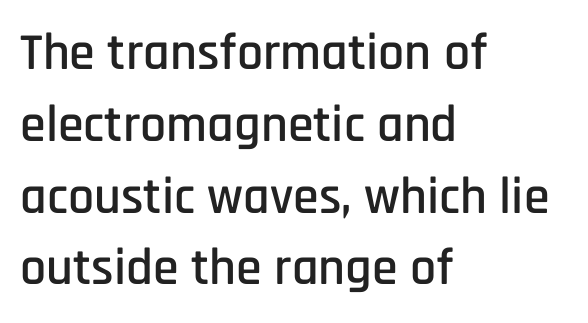
Decoration check: the copy has no underline. This is sans-serif lettering, the kind often seen on screens and signage. The passage shown stacks its lines at a standard gap. Alignment: flush left. A typesetter would call this proportional, since set widths differ per character. Unlike italic type, these characters show no tilt at all.
